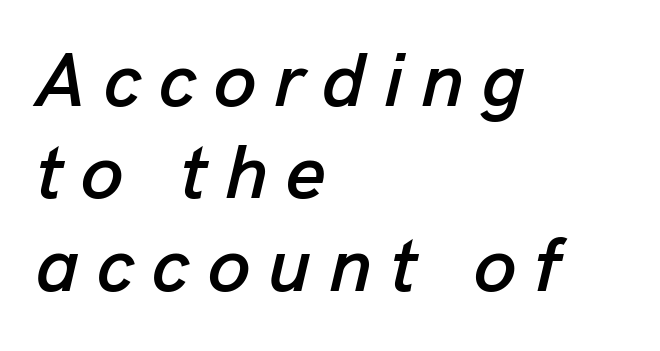
In CSS terms this would be text-align: left. The passage shown is typed in a proportional face where columns would drift. When letters slant like this, we call the style italic. This rendering widens character spacing well past its baseline value. Letters rest on an invisible, unmarked baseline.
